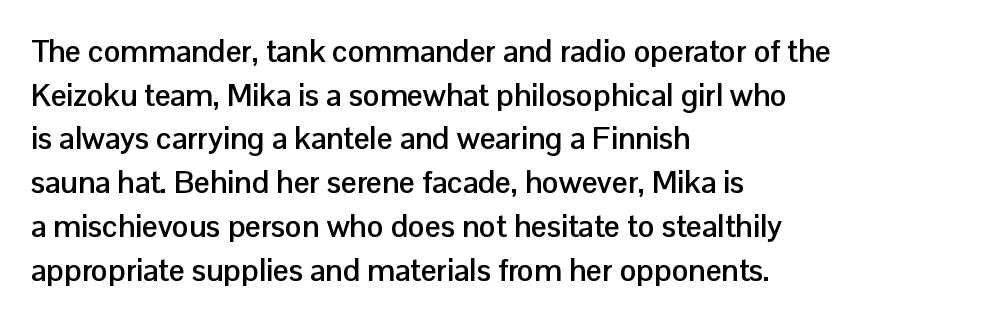
Notice how the passage keeps a crisp vertical edge on the left only. Set as a true bold cut, around the 700 mark. To sum up the face: it is a sans, with no serifs. The letters advance in unequal steps, a hallmark of proportional type.
